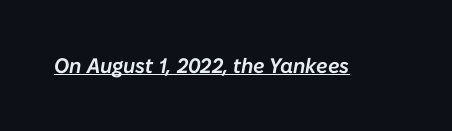
The image shows 21 px text type, italic (leaning right); set normal letter spacing, underlined.
